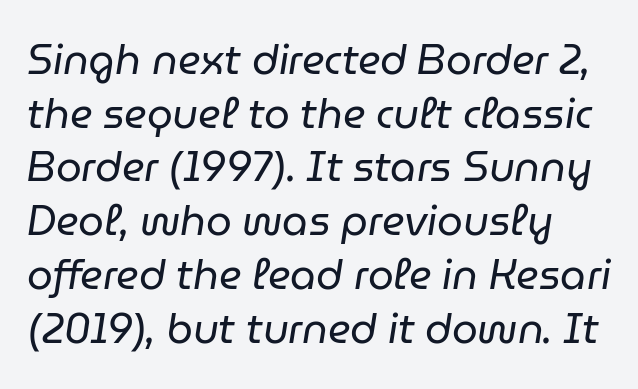
{"italic": "yes", "lean": "right", "slant_degrees": 9, "bold": "no", "weight": "regular", "width": "normal", "stroke_contrast": "low", "x_height": "medium", "monospaced": "no", "underline": "no", "align": "left", "line_spacing": "normal", "line_spacing_ratio": 1.31, "letter_spacing": "normal", "letter_spacing_em": 0.0, "glyph_px": 41}
